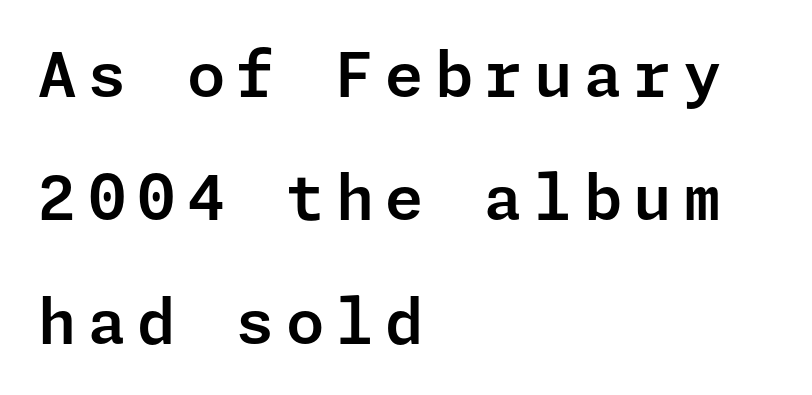
The image shows 62 px sans-serif type, upright; set left-aligned, loose line spacing (1.99x), not underlined; low stroke contrast and a medium x-height.
